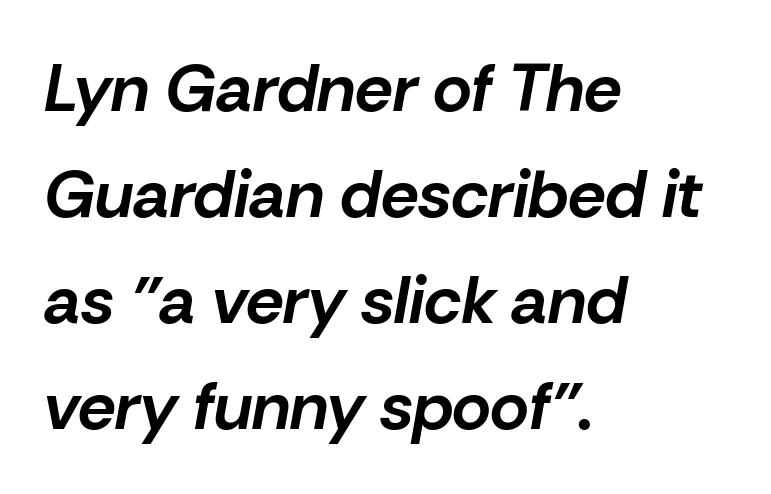
Q: Is the text bold? A: Yes.
Q: Is the text italic (slanted)? A: Yes, it leans right by about 10 degrees.
Q: Is the text underlined? A: No.
Q: How is the paragraph aligned? A: Left-aligned.
Q: Is the spacing between letters normal or unusually wide? A: Normal.
Q: Is the spacing between lines tight, normal or loose? A: Normal.
Q: Width (condensed, normal, or wide)? A: Normal.
Q: Stroke contrast? A: Low.
Q: x-height? A: Medium.
Q: Monospaced? A: No.
